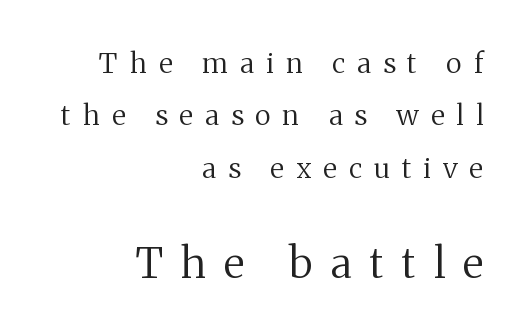
{"serif": "yes", "italic": "no", "bold": "no", "weight": "regular", "width": "normal", "stroke_contrast": "medium", "x_height": "medium", "monospaced": "no", "underline": "no", "align": "right", "line_spacing_ratio": 1.87, "letter_spacing": "wide", "letter_spacing_em": 0.43, "larger_block": "second", "size_ratio": 1.5, "glyph_px": 42}
